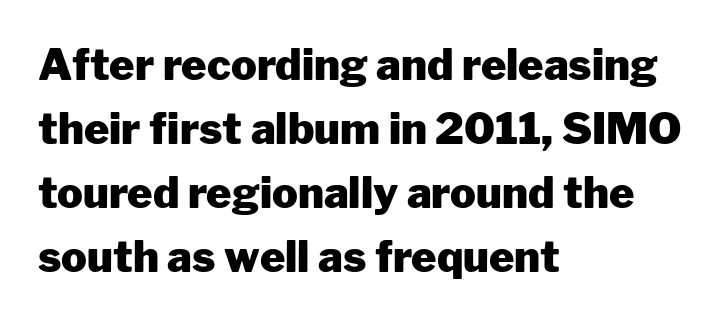
The letters stand straight up with perfectly vertical stems. The sample has been set heavy, in full bold. Here the glyphs are tracked normally, forming tight word shapes. Descenders hang freely into open space.
